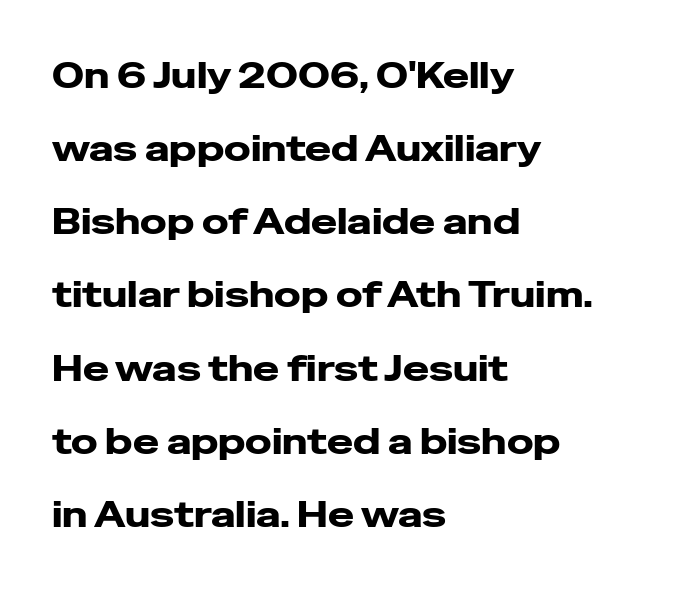
The image shows 35 px heavy, wide sans-serif type, upright; set left-aligned, loose line spacing (2.09x), normal letter spacing, not underlined; low stroke contrast and a medium x-height.
